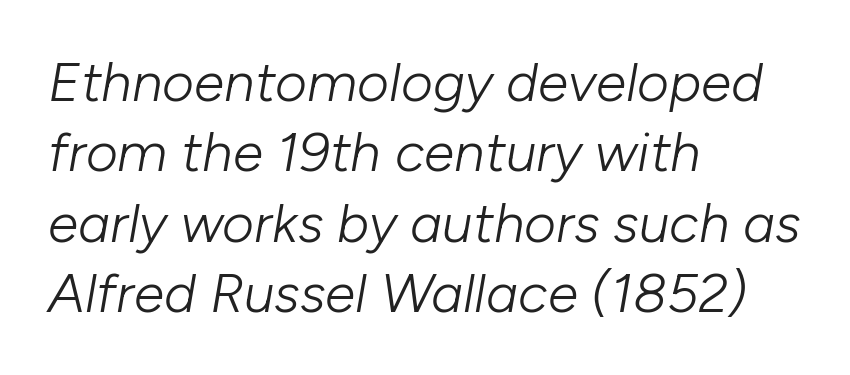
Q: Is the text bold? A: No.
Q: Is the text italic (slanted)? A: Yes, it leans right by about 10 degrees.
Q: Is the text underlined? A: No.
Q: How is the paragraph aligned? A: Left-aligned.
Q: Is the spacing between letters normal or unusually wide? A: Normal.
Q: Is the spacing between lines tight, normal or loose? A: Normal.
Q: Width (condensed, normal, or wide)? A: Normal.
Q: Stroke contrast? A: Low.
Q: x-height? A: Medium.
Q: Monospaced? A: No.
